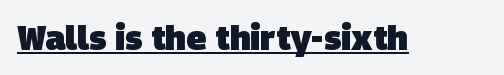
{"serif": "no", "bold": "yes", "weight": "heavy", "width": "normal", "stroke_contrast": "low", "x_height": "large", "monospaced": "no", "underline": "yes", "letter_spacing": "normal", "letter_spacing_em": 0.0, "glyph_px": 34}
